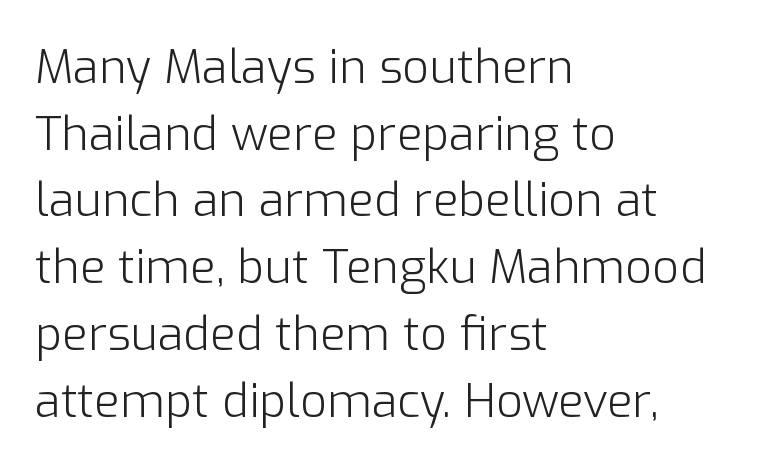
{"serif": "no", "italic": "no", "bold": "no", "weight": "light", "width": "normal", "stroke_contrast": "low", "x_height": "medium", "monospaced": "no", "underline": "no", "align": "left", "line_spacing": "normal", "line_spacing_ratio": 1.42, "letter_spacing": "normal", "letter_spacing_em": 0.0, "glyph_px": 47}
